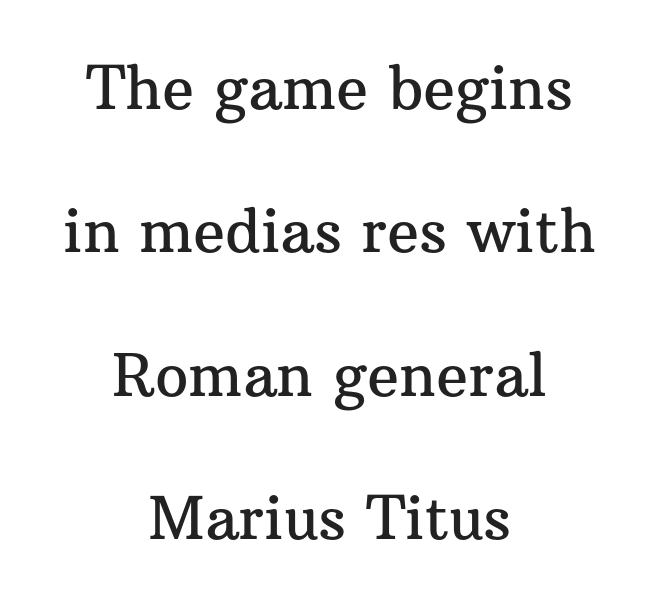
Q: Is the text italic (slanted)? A: No, it is upright.
Q: Is the typeface a serif or a sans-serif typeface? A: Serif.
Q: Is the text underlined? A: No.
Q: How is the paragraph aligned? A: Centered.
Q: Is the spacing between letters normal or unusually wide? A: Normal.
Q: Is the spacing between lines tight, normal or loose? A: Loose.
Q: Width (condensed, normal, or wide)? A: Normal.
Q: Stroke contrast? A: Medium.
Q: x-height? A: Medium.
Q: Monospaced? A: No.
